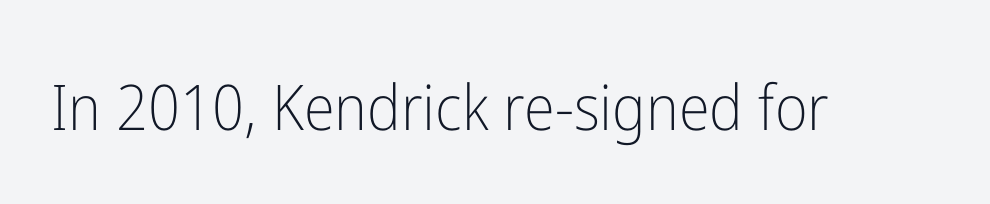
Q: Is the text bold? A: No.
Q: Is the text italic (slanted)? A: No, it is upright.
Q: Is the typeface a serif or a sans-serif typeface? A: Sans-serif.
Q: Is the text underlined? A: No.
Q: Is the spacing between letters normal or unusually wide? A: Normal.
Q: Width (condensed, normal, or wide)? A: Condensed.
Q: Stroke contrast? A: Low.
Q: x-height? A: Medium.
Q: Monospaced? A: No.
